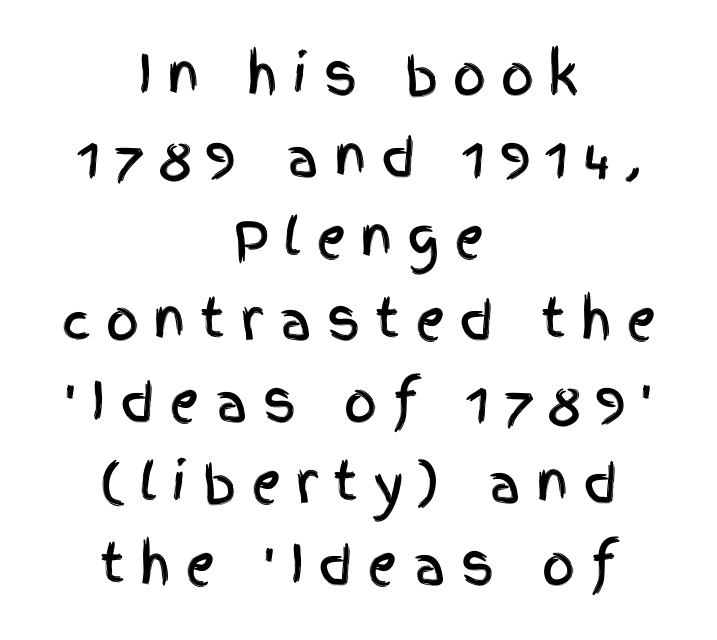
The tracking reads as deliberately expanded to a designer's eye. The area under the type is left untouched. Interline gaps are of average width in this sample. Designer's note — italics off, roman on. The characters display no serif detailing; their extremities are plain.
